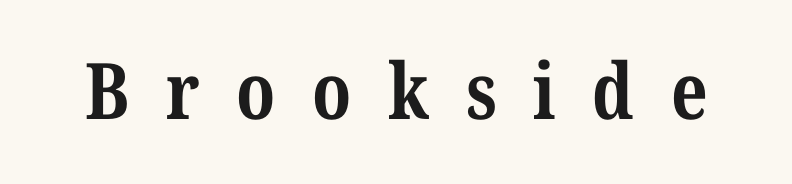
{"serif": "yes", "italic": "no", "bold": "yes", "weight": "bold", "width": "normal", "stroke_contrast": "medium", "x_height": "medium", "monospaced": "no", "underline": "no", "letter_spacing": "wide", "letter_spacing_em": 0.47, "glyph_px": 78}
